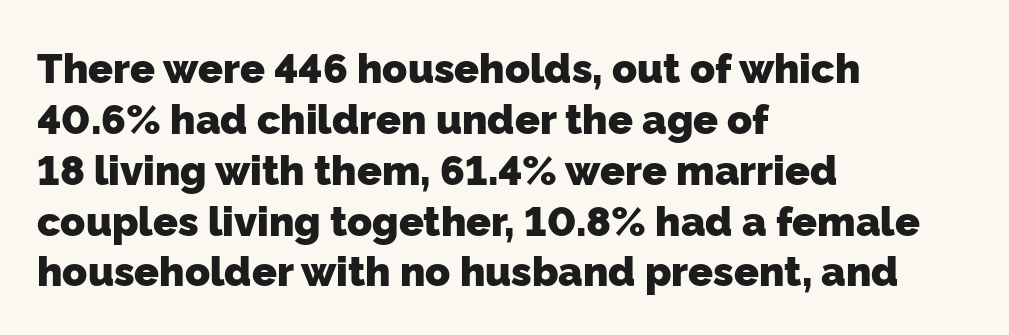
Q: Is the text bold? A: Yes.
Q: Is the typeface a serif or a sans-serif typeface? A: Sans-serif.
Q: Is the text underlined? A: No.
Q: How is the paragraph aligned? A: Left-aligned.
Q: Is the spacing between letters normal or unusually wide? A: Normal.
Q: Width (condensed, normal, or wide)? A: Normal.
Q: Stroke contrast? A: Low.
Q: x-height? A: Medium.
Q: Monospaced? A: No.
